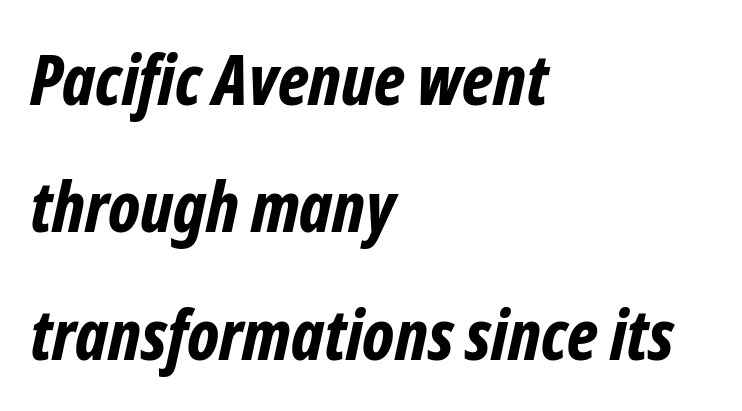
Horizontal alignment here is leftward, the default for most running prose. The glyphs are unaccompanied by any horizontal stroke below them. Spacing verdict: proportional, widths tailored to each character. The sample has been set heavy, in full bold. Style check: oblique.
